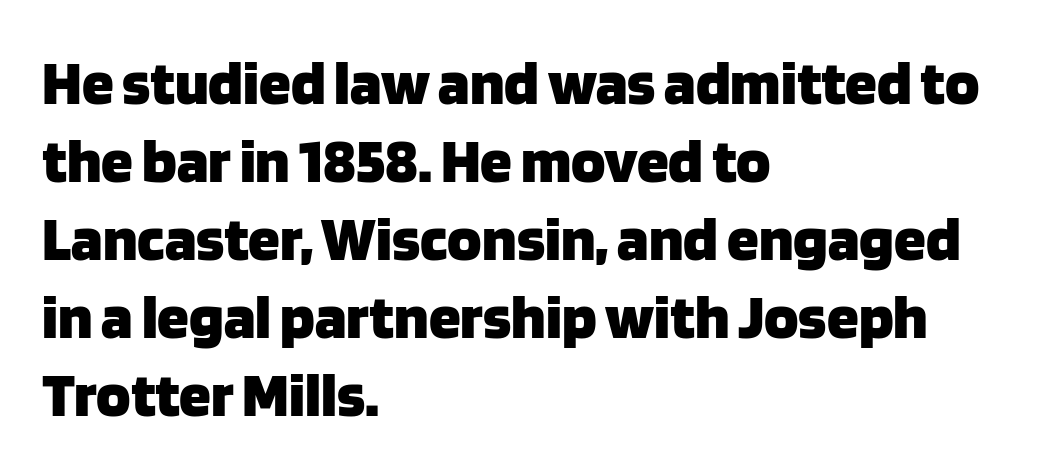
Q: Is the text bold? A: Yes.
Q: Is the text italic (slanted)? A: No, it is upright.
Q: Is the typeface a serif or a sans-serif typeface? A: Sans-serif.
Q: Is the text underlined? A: No.
Q: How is the paragraph aligned? A: Left-aligned.
Q: Is the spacing between letters normal or unusually wide? A: Normal.
Q: Width (condensed, normal, or wide)? A: Normal.
Q: Stroke contrast? A: Low.
Q: x-height? A: Large.
Q: Monospaced? A: No.
